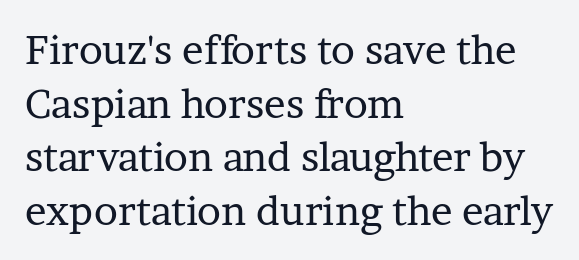
Looks like regular typesetting: each glyph gets only the width it needs. A typesetter would call this leading conventional body-copy spacing. The letters stand upright; this is a roman face. The type is set solid horizontally, with unmodified tracking. If you drew a ruler down the left edge, every line would touch it.
